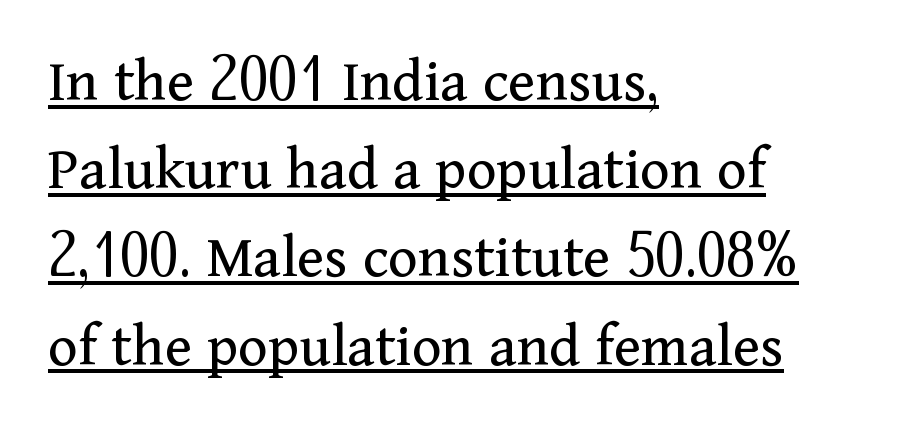
The image shows 63 px regular-weight serif type, upright; set left-aligned, normal line spacing (1.4x), normal letter spacing, underlined; medium stroke contrast and a medium x-height.
